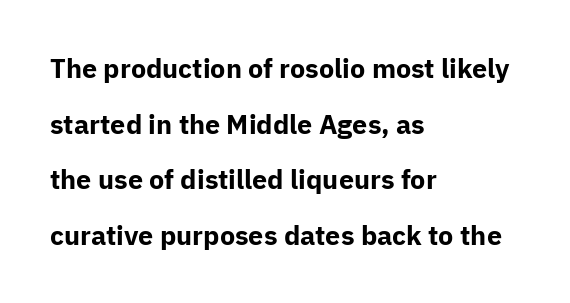
The typesetter chose a ragged-right arrangement here. Interline gaps are noticeably wide in this sample. Quick note: not italic, upright. A clean baseline with only descenders dipping below it. Spacing between characters is what you'd get straight out of the box.
